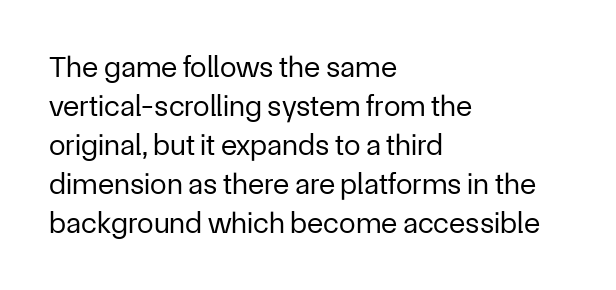
Q: Is the text bold? A: No.
Q: Is the text italic (slanted)? A: No, it is upright.
Q: Is the typeface a serif or a sans-serif typeface? A: Sans-serif.
Q: Is the text underlined? A: No.
Q: How is the paragraph aligned? A: Left-aligned.
Q: Is the spacing between letters normal or unusually wide? A: Normal.
Q: Is the spacing between lines tight, normal or loose? A: Normal.
Q: Width (condensed, normal, or wide)? A: Normal.
Q: Stroke contrast? A: Low.
Q: x-height? A: Medium.
Q: Monospaced? A: No.
